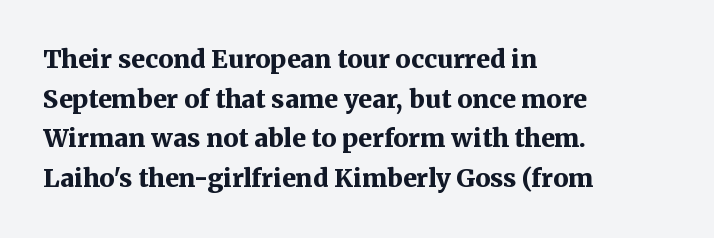
{"italic": "no", "bold": "yes", "underline": "no", "align": "left", "line_spacing": "normal", "line_spacing_ratio": 1.59, "letter_spacing": "normal", "letter_spacing_em": 0.0, "glyph_px": 25}
